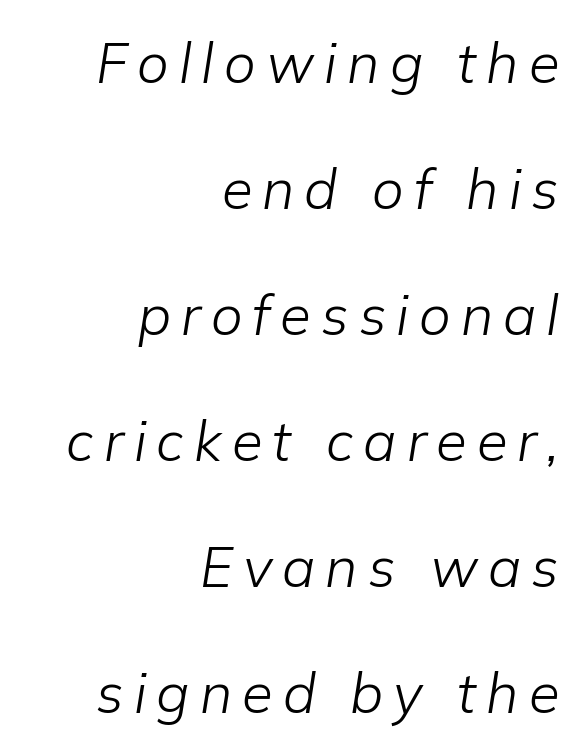
The image shows 56 px light type, italic (leaning right); set right-aligned, loose line spacing (2.25x), not underlined; low stroke contrast and a medium x-height.
